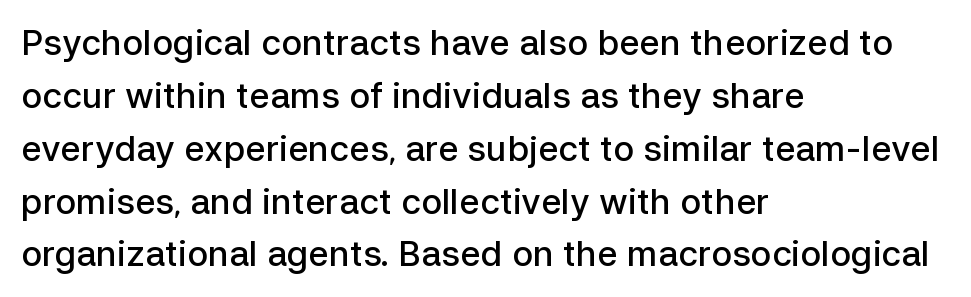
{"serif": "no", "italic": "no", "bold": "semi", "weight": "semibold", "width": "normal", "stroke_contrast": "low", "x_height": "medium", "monospaced": "no", "underline": "no", "align": "left", "line_spacing": "normal", "line_spacing_ratio": 1.51, "letter_spacing": "normal", "letter_spacing_em": 0.0, "glyph_px": 35}
